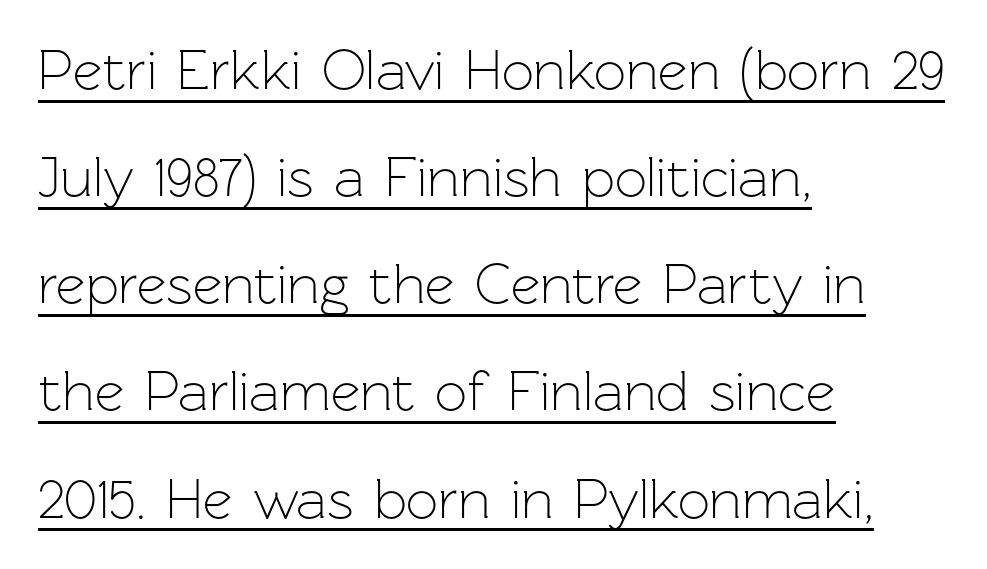
Q: Is the text bold? A: No.
Q: Is the text italic (slanted)? A: No, it is upright.
Q: Is the typeface a serif or a sans-serif typeface? A: Sans-serif.
Q: Is the text underlined? A: Yes.
Q: How is the paragraph aligned? A: Left-aligned.
Q: Is the spacing between letters normal or unusually wide? A: Normal.
Q: Width (condensed, normal, or wide)? A: Normal.
Q: Stroke contrast? A: Low.
Q: x-height? A: Medium.
Q: Monospaced? A: No.
